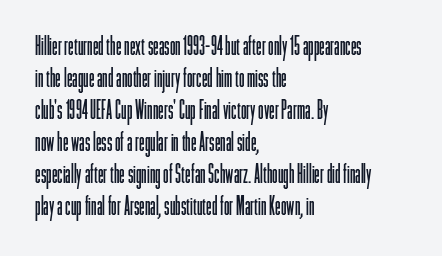
Q: Is the text bold? A: No.
Q: Is the text italic (slanted)? A: No, it is upright.
Q: Is the text underlined? A: No.
Q: How is the paragraph aligned? A: Left-aligned.
Q: Is the spacing between letters normal or unusually wide? A: Normal.
Q: Is the spacing between lines tight, normal or loose? A: Normal.
